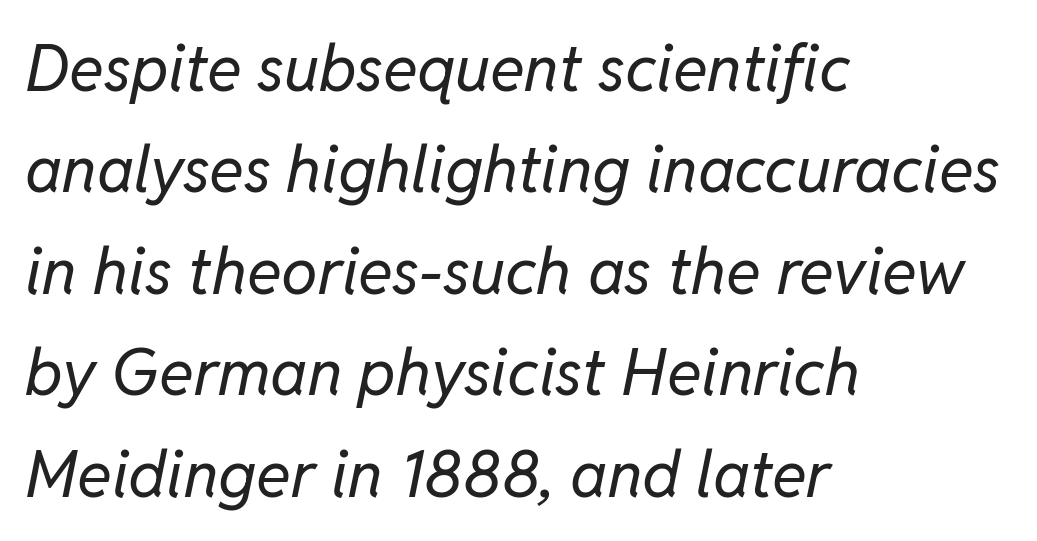
{"italic": "yes", "lean": "right", "slant_degrees": 11, "bold": "no", "weight": "regular", "width": "normal", "stroke_contrast": "low", "x_height": "medium", "monospaced": "no", "underline": "no", "align": "left", "line_spacing": "normal", "line_spacing_ratio": 1.56, "letter_spacing": "normal", "letter_spacing_em": 0.0, "glyph_px": 65}
